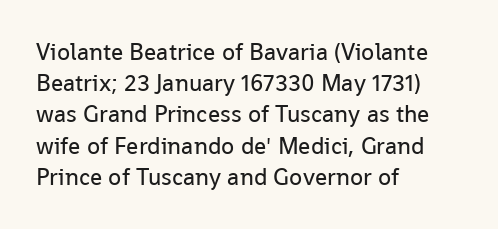
The image shows 24 px text type, upright; set left-aligned, normal line spacing (1.3x), normal letter spacing, not underlined.
